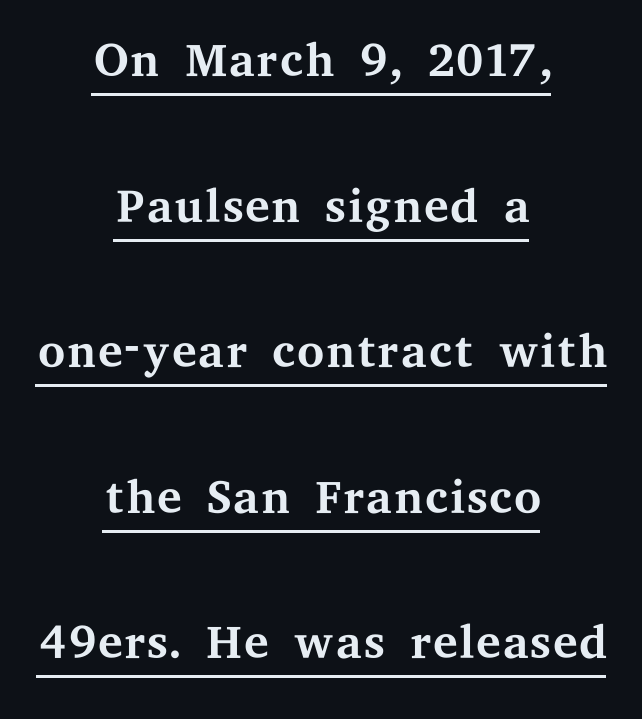
The image shows 70 px regular-weight, wide serif type, upright; set centered, loose line spacing (2.08x), normal letter spacing, underlined; medium stroke contrast and a medium x-height.
